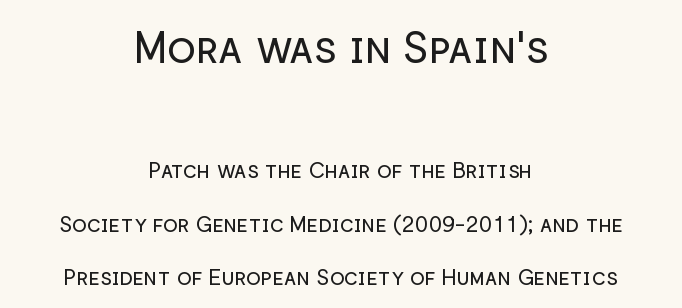
The image shows 43 px regular-weight sans-serif type, upright; set centered, loose line spacing (2.42x), normal letter spacing, not underlined; the first (top) block is 1.95x larger; low stroke contrast and a medium x-height.
